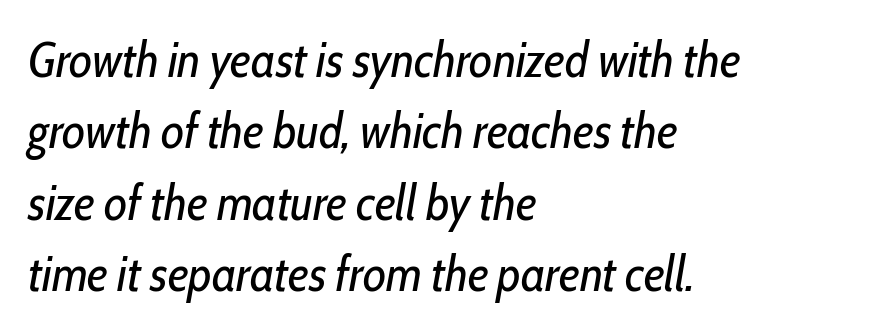
{"italic": "yes", "lean": "right", "slant_degrees": 10, "bold": "no", "weight": "regular", "width": "condensed", "stroke_contrast": "low", "x_height": "medium", "monospaced": "no", "underline": "no", "align": "left", "line_spacing": "normal", "line_spacing_ratio": 1.43, "letter_spacing": "normal", "letter_spacing_em": 0.0, "glyph_px": 50}
